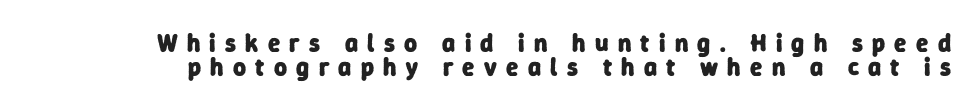
{"bold": "yes", "underline": "no", "line_spacing": "tight", "line_spacing_ratio": 0.95, "letter_spacing": "wide", "letter_spacing_em": 0.37, "glyph_px": 25}
